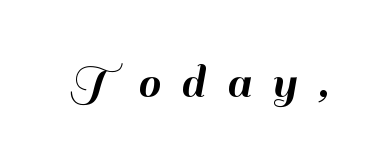
Q: Is the text italic (slanted)? A: Yes.
Q: Is the typeface a serif or a sans-serif typeface? A: Sans-serif.
Q: Is the text underlined? A: No.
Q: Is the spacing between letters normal or unusually wide? A: Unusually wide.
Q: Width (condensed, normal, or wide)? A: Normal.
Q: Stroke contrast? A: High.
Q: x-height? A: Small.
Q: Monospaced? A: No.
